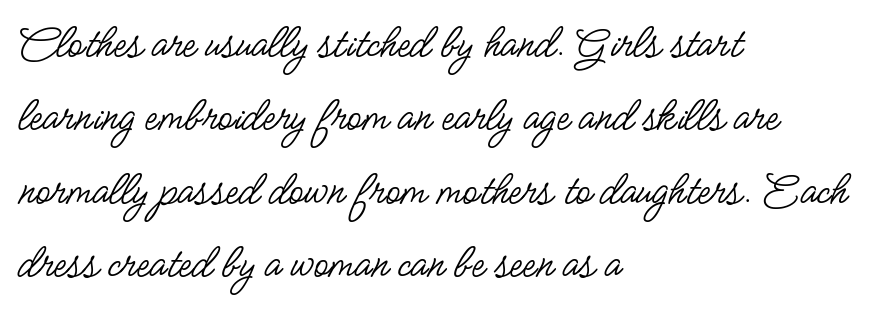
Q: Is the text bold? A: No.
Q: Is the text italic (slanted)? A: Yes.
Q: Is the typeface a serif or a sans-serif typeface? A: Sans-serif.
Q: Is the text underlined? A: No.
Q: How is the paragraph aligned? A: Left-aligned.
Q: Is the spacing between letters normal or unusually wide? A: Normal.
Q: Is the spacing between lines tight, normal or loose? A: Normal.
Q: Width (condensed, normal, or wide)? A: Condensed.
Q: Stroke contrast? A: Low.
Q: x-height? A: Small.
Q: Monospaced? A: No.
